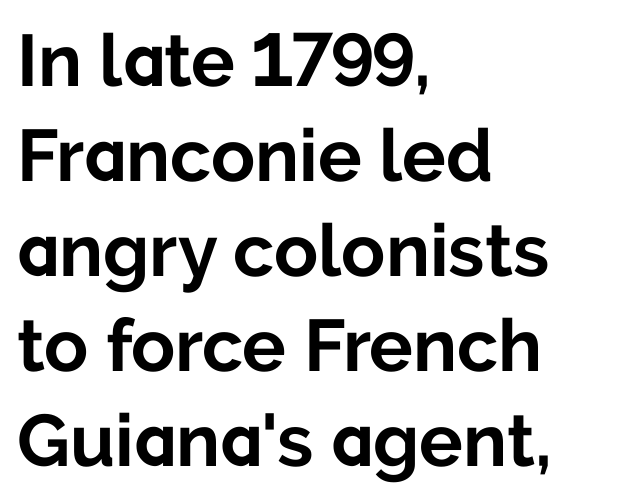
Each new line begins a customary step beneath the previous one. The glyphs in this specimen are sans serif. The passage shown is typed in a proportional face where columns would drift. Posture: upright roman. Any mark beneath the type? The region is blank.
